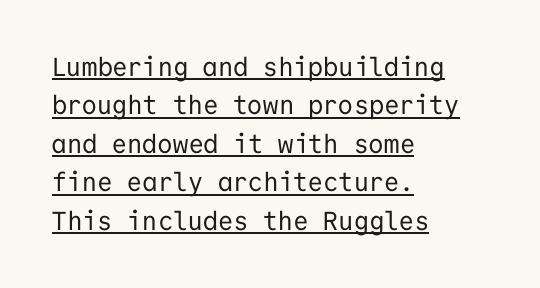
{"italic": "no", "bold": "no", "underline": "yes", "align": "left", "line_spacing": "normal", "line_spacing_ratio": 1.48, "letter_spacing": "normal", "letter_spacing_em": 0.0, "glyph_px": 26}
